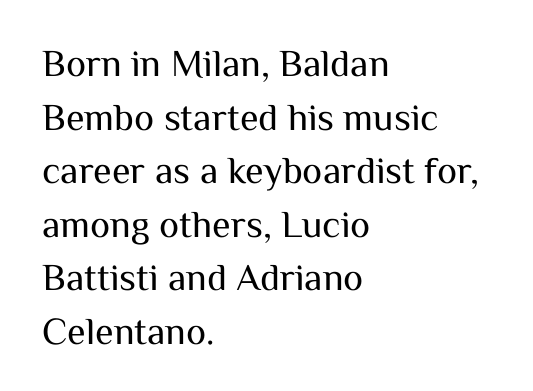
The image shows 38 px regular-weight sans-serif type, upright; set left-aligned, normal line spacing (1.41x), normal letter spacing, not underlined; medium stroke contrast and a medium x-height.
